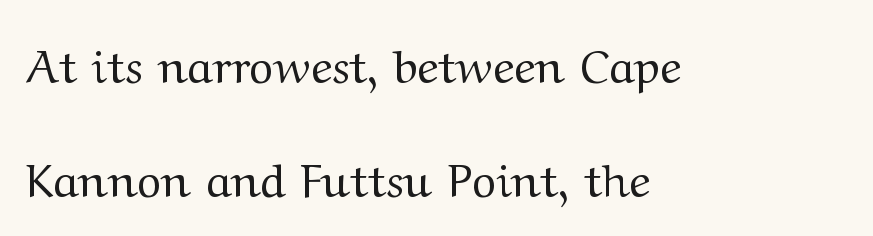
{"serif": "yes", "italic": "no", "bold": "no", "weight": "regular", "width": "wide", "stroke_contrast": "medium", "x_height": "medium", "monospaced": "no", "underline": "no", "align": "left", "line_spacing": "loose", "line_spacing_ratio": 2.48, "letter_spacing": "normal", "letter_spacing_em": 0.0, "glyph_px": 46}
